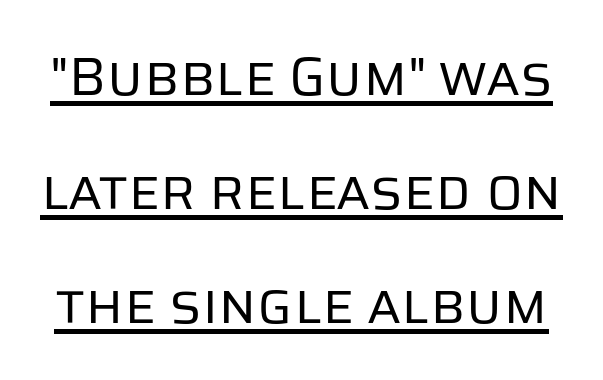
{"serif": "no", "italic": "no", "bold": "no", "weight": "regular", "width": "normal", "stroke_contrast": "low", "x_height": "large", "monospaced": "no", "underline": "yes", "line_spacing": "loose", "line_spacing_ratio": 2.11, "letter_spacing": "normal", "letter_spacing_em": 0.0, "glyph_px": 54}
